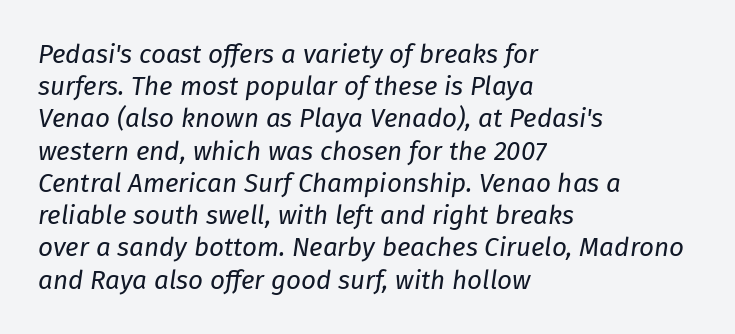
{"italic": "yes", "lean": "right", "slant_degrees": 8, "bold": "no", "underline": "no", "align": "left", "line_spacing_ratio": 1.24, "letter_spacing": "normal", "letter_spacing_em": 0.0, "glyph_px": 26}
